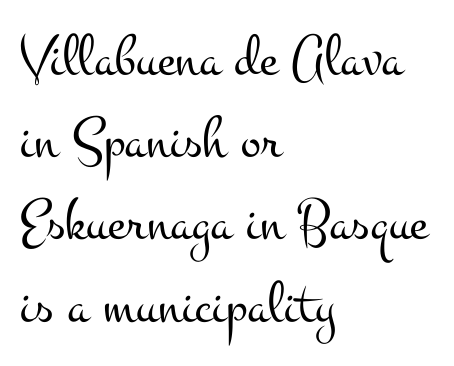
The image shows 60 px light, wide serif type; set left-aligned, normal line spacing (1.37x), normal letter spacing, not underlined; medium stroke contrast and a small x-height.
